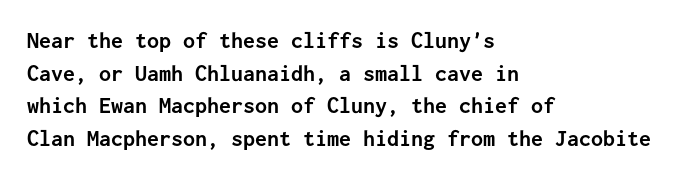
The image shows 24 px bold type, upright; set left-aligned, normal line spacing (1.36x), normal letter spacing, not underlined.
